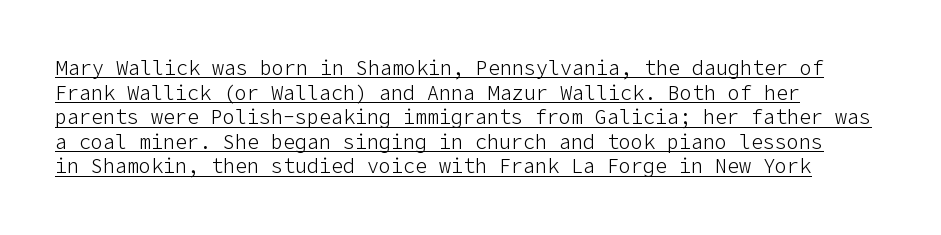
A continuous stroke trails under the words, as in a hyperlink. Is the stroke heavy? The answer is a plain regular-or-lighter. The typesetter chose a ragged-right arrangement here. Rendered with straight, roman letterforms.
